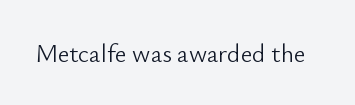
The rendering keeps characters at their native spacing. The font sits on the lighter half of the weight spectrum, regular included. Quick note: underline off. Is there any slant? The stems are plumb.
